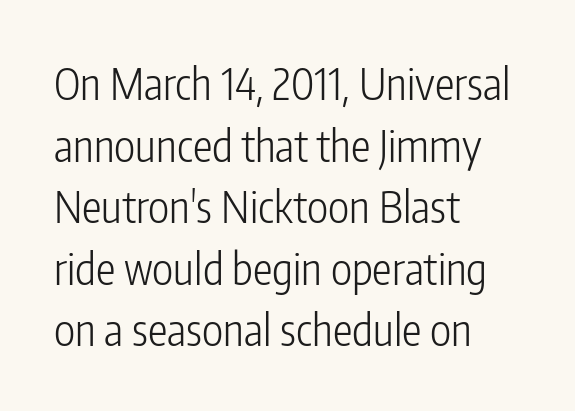
Note: no serifs on the glyphs. Leading: standard. The glyphs are unaccompanied by any horizontal stroke below them. The strokes are not fattened; the text isn't bold.
